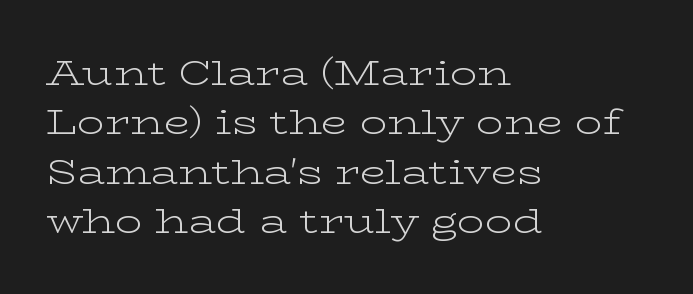
{"serif": "yes", "italic": "no", "bold": "no", "weight": "light", "width": "wide", "stroke_contrast": "low", "x_height": "medium", "monospaced": "no", "underline": "no", "align": "left", "line_spacing": "normal", "line_spacing_ratio": 1.45, "letter_spacing": "normal", "letter_spacing_em": 0.0, "glyph_px": 34}
